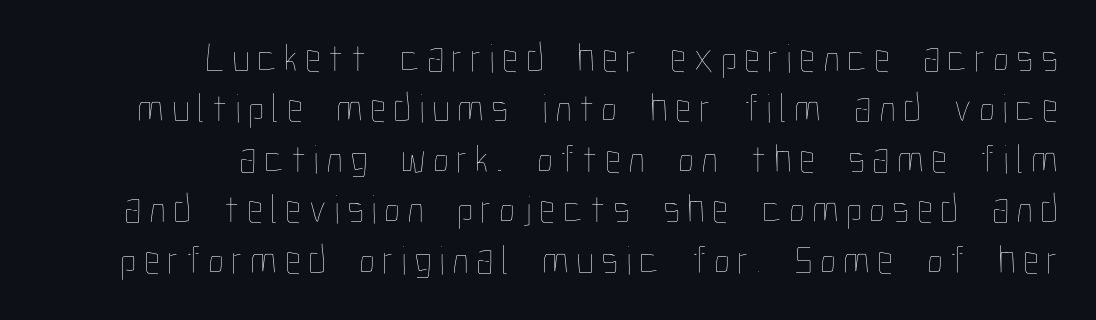
The typesetter chose a ragged-left arrangement here. You could not count columns in this text — the font is proportionally spaced. The specimen omits any rule beneath the text block's lines. Vertical stems look standard width or narrower in stroke. Every character sits straight up, as roman type does.
